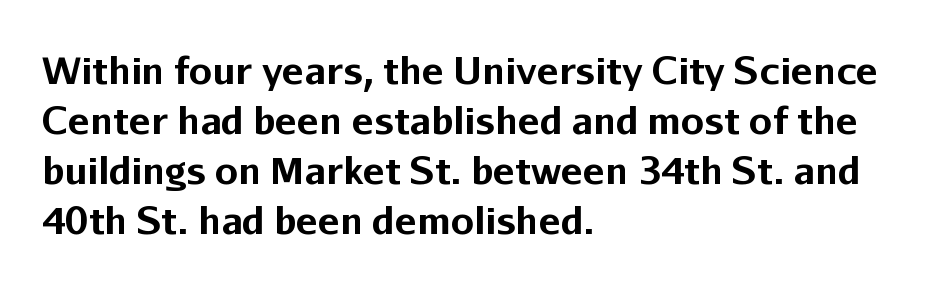
The image shows 37 px bold sans-serif type, upright; set left-aligned, normal line spacing (1.35x), normal letter spacing, not underlined; low stroke contrast and a medium x-height.
